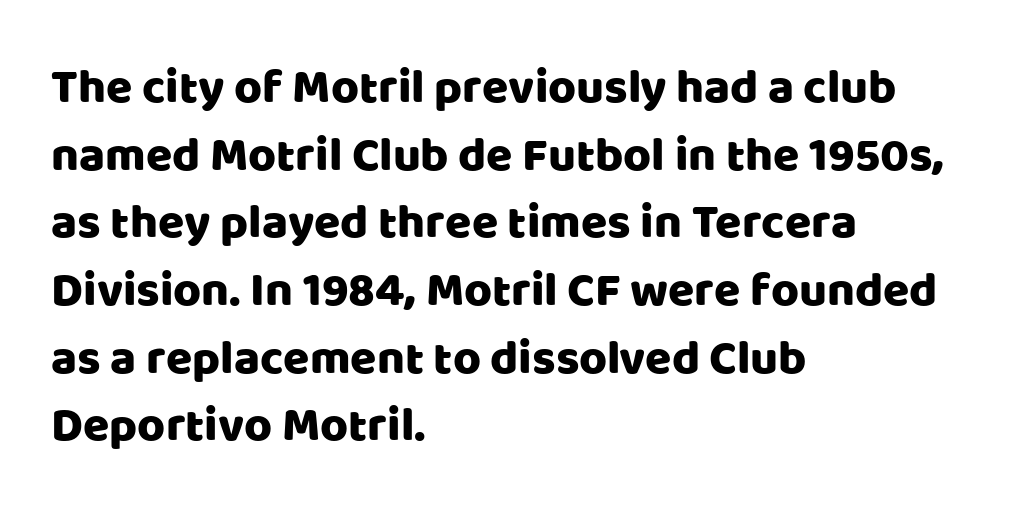
Q: Is the text italic (slanted)? A: No, it is upright.
Q: Is the typeface a serif or a sans-serif typeface? A: Sans-serif.
Q: Is the text underlined? A: No.
Q: How is the paragraph aligned? A: Left-aligned.
Q: Is the spacing between letters normal or unusually wide? A: Normal.
Q: Is the spacing between lines tight, normal or loose? A: Normal.
Q: Width (condensed, normal, or wide)? A: Normal.
Q: Stroke contrast? A: Low.
Q: x-height? A: Large.
Q: Monospaced? A: No.
